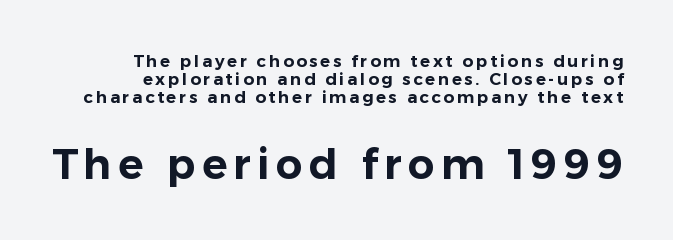
Each new line begins almost immediately beneath the previous one. Underlining? Definitely not there. Check where the strokes stop: nothing finishes them off — pure sans. The rendering uses natural spacing where letterforms have individual widths.
